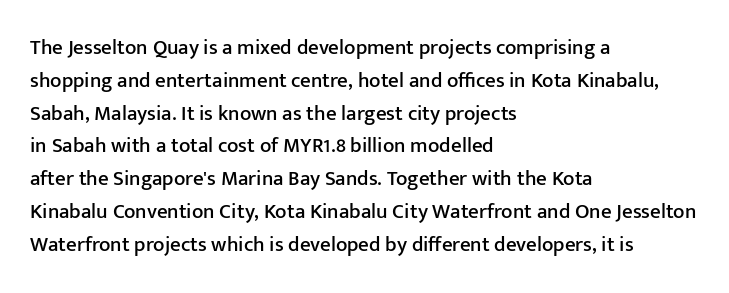
Q: Is the text italic (slanted)? A: No, it is upright.
Q: Is the text underlined? A: No.
Q: How is the paragraph aligned? A: Left-aligned.
Q: Is the spacing between letters normal or unusually wide? A: Normal.
Q: Is the spacing between lines tight, normal or loose? A: Normal.
